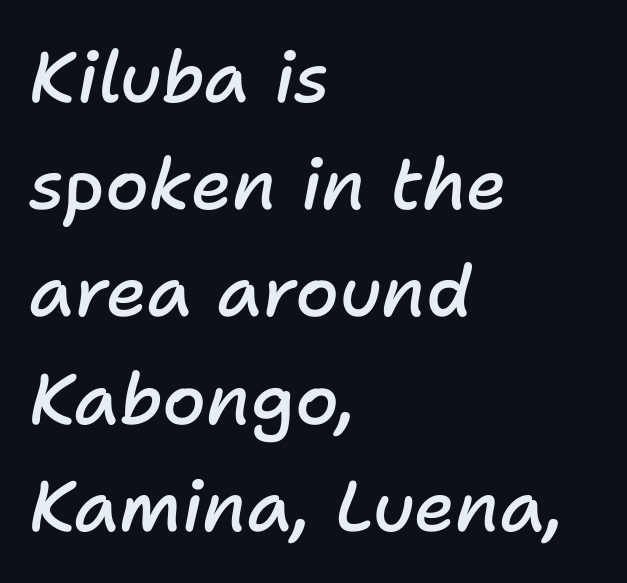
Q: Is the text bold? A: Semi-bold.
Q: Is the text italic (slanted)? A: Yes, it leans right by about 11 degrees.
Q: Is the text underlined? A: No.
Q: How is the paragraph aligned? A: Left-aligned.
Q: Is the spacing between letters normal or unusually wide? A: Normal.
Q: Is the spacing between lines tight, normal or loose? A: Normal.
Q: Width (condensed, normal, or wide)? A: Normal.
Q: Stroke contrast? A: Low.
Q: x-height? A: Medium.
Q: Monospaced? A: No.
